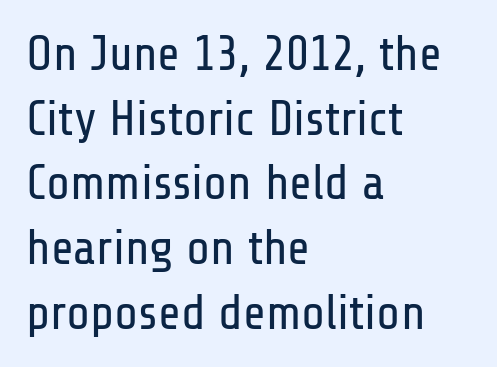
The passage shown has conventional tracking throughout. Think of a printed novel: that variable character pitch is what you see here. Each line starts at the same left margin while the right side varies. Honestly, the row spacing looks completely unremarkable. The font family rendered here belongs to the sans-serif group.
